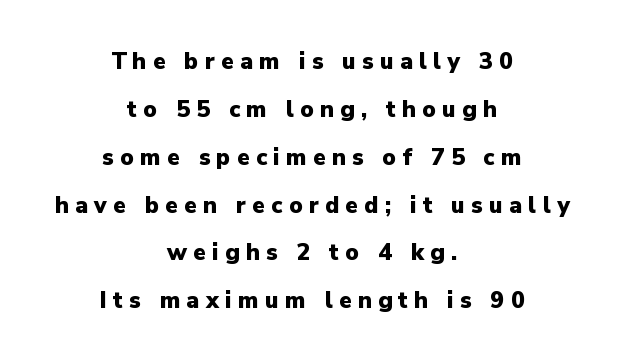
Q: Is the text bold? A: Yes.
Q: Is the text italic (slanted)? A: No, it is upright.
Q: Is the text underlined? A: No.
Q: How is the paragraph aligned? A: Centered.
Q: Is the spacing between letters normal or unusually wide? A: Unusually wide.
Q: Is the spacing between lines tight, normal or loose? A: Loose.
